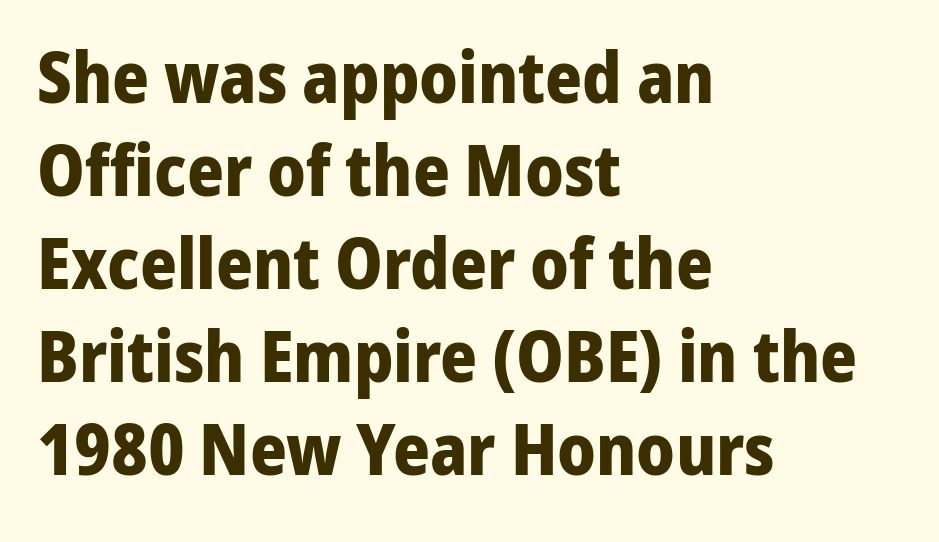
Look at the stroke-to-counter ratio: heavy, a bold. The glyphs are unaccompanied by any horizontal stroke below them. Typeset ragged right — the left edge is the straight one. These lines keep a tight, regular rhythm from letter to letter. Is this a sans? Yes — the strokes have no serifs.
